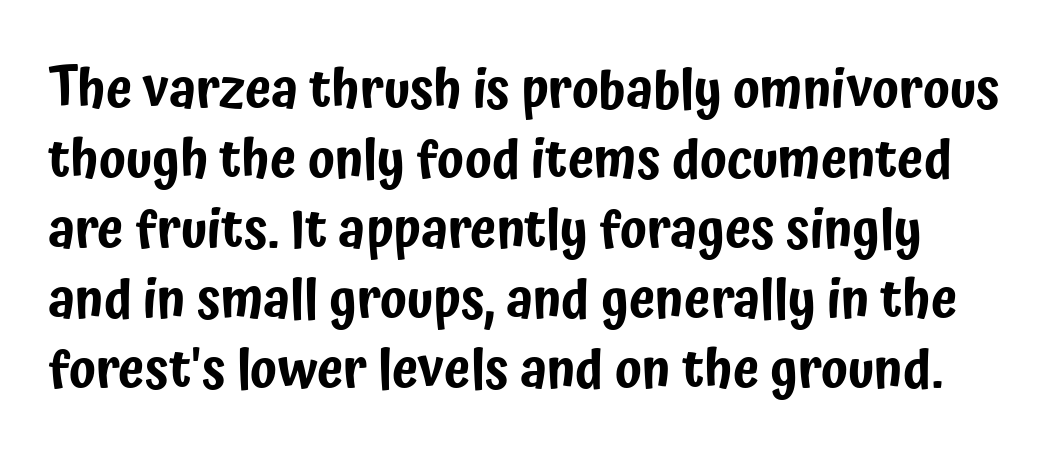
{"serif": "no", "italic": "no", "width": "condensed", "stroke_contrast": "low", "x_height": "medium", "monospaced": "no", "underline": "no", "line_spacing": "normal", "line_spacing_ratio": 1.32, "letter_spacing": "normal", "letter_spacing_em": 0.0, "glyph_px": 53}
